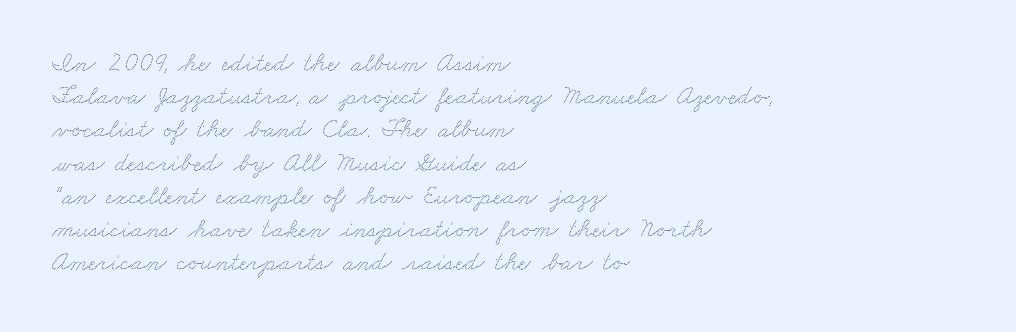
{"underline": "no", "align": "left", "line_spacing_ratio": 1.23, "letter_spacing": "normal", "letter_spacing_em": 0.0, "glyph_px": 27}
